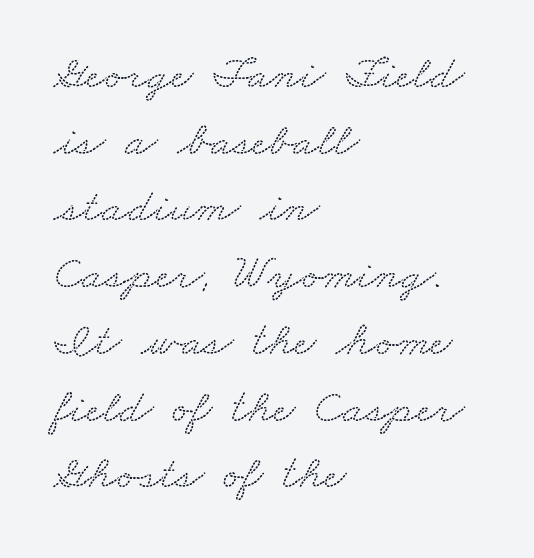
Q: Is the typeface a serif or a sans-serif typeface? A: Serif.
Q: Is the text underlined? A: No.
Q: How is the paragraph aligned? A: Left-aligned.
Q: Is the spacing between letters normal or unusually wide? A: Normal.
Q: Is the spacing between lines tight, normal or loose? A: Normal.
Q: Width (condensed, normal, or wide)? A: Wide.
Q: Stroke contrast? A: Low.
Q: x-height? A: Small.
Q: Monospaced? A: No.
